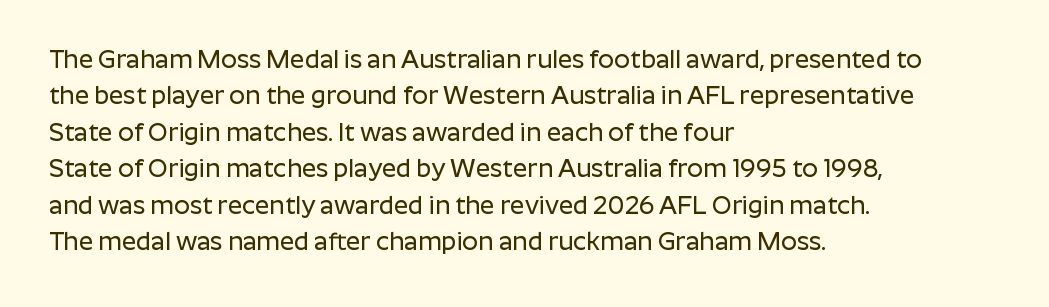
Plain, unruled lines of type. The type is set solid horizontally, with unmodified tracking. Tall strokes in this sample are plumb rather than angled. Regarding leading, the lines here are spaced in the standard way.
